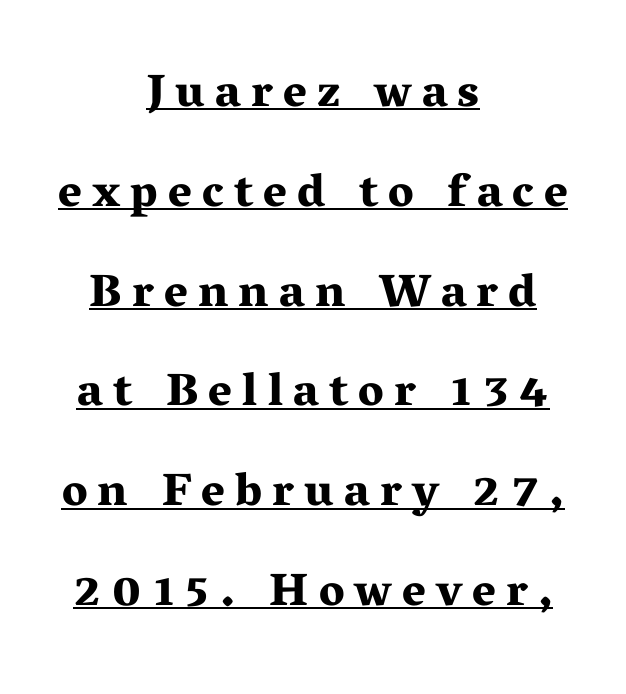
Q: Is the text bold? A: Yes.
Q: Is the text italic (slanted)? A: No, it is upright.
Q: Is the typeface a serif or a sans-serif typeface? A: Serif.
Q: Is the text underlined? A: Yes.
Q: How is the paragraph aligned? A: Centered.
Q: Is the spacing between letters normal or unusually wide? A: Unusually wide.
Q: Is the spacing between lines tight, normal or loose? A: Loose.
Q: Width (condensed, normal, or wide)? A: Wide.
Q: Stroke contrast? A: Medium.
Q: x-height? A: Medium.
Q: Monospaced? A: No.
